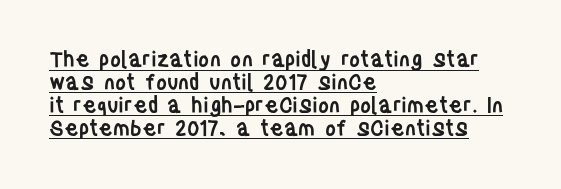
{"italic": "no", "bold": "semi", "underline": "yes", "align": "left", "line_spacing": "tight", "line_spacing_ratio": 1.09, "letter_spacing": "normal", "letter_spacing_em": 0.0, "glyph_px": 21}
